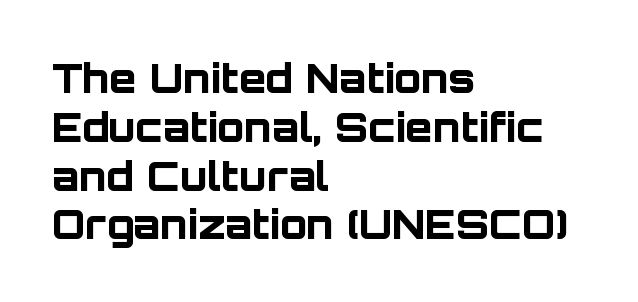
Q: Is the text bold? A: Yes.
Q: Is the text italic (slanted)? A: No, it is upright.
Q: Is the typeface a serif or a sans-serif typeface? A: Sans-serif.
Q: Is the text underlined? A: No.
Q: How is the paragraph aligned? A: Left-aligned.
Q: Is the spacing between letters normal or unusually wide? A: Normal.
Q: Width (condensed, normal, or wide)? A: Normal.
Q: Stroke contrast? A: Low.
Q: x-height? A: Large.
Q: Monospaced? A: No.
